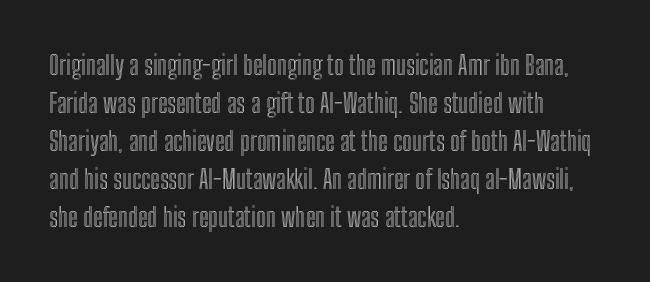
Q: Is the text italic (slanted)? A: No, it is upright.
Q: Is the text underlined? A: No.
Q: How is the paragraph aligned? A: Left-aligned.
Q: Is the spacing between letters normal or unusually wide? A: Normal.
Q: Is the spacing between lines tight, normal or loose? A: Normal.
